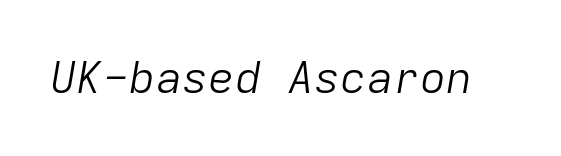
{"italic": "yes", "lean": "right", "slant_degrees": 9, "bold": "no", "weight": "light", "width": "normal", "stroke_contrast": "low", "x_height": "medium", "monospaced": "yes", "underline": "no", "letter_spacing": "normal", "letter_spacing_em": 0.0, "glyph_px": 44}
